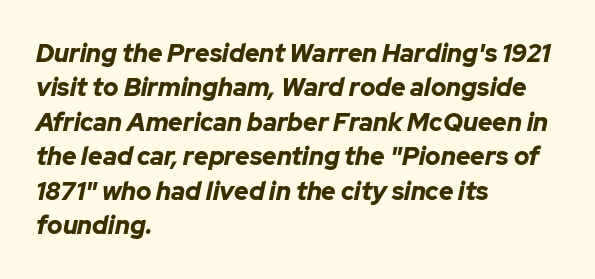
If you drew a line through each stem, it would be angled. Glance below the letters and you will spot only blank space. Set as a true bold cut, around the 700 mark. Compared with a centered layout, this one pins lines to the left instead. The letters sit at their default tracking, neither squeezed nor spread.
